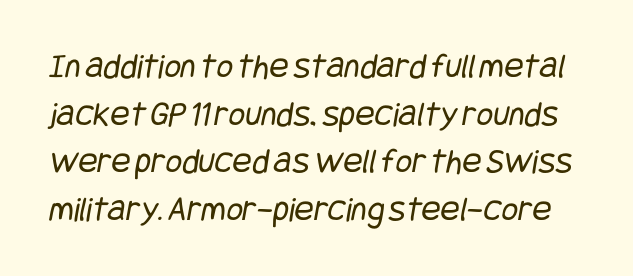
Q: Is the text bold? A: No.
Q: Is the typeface a serif or a sans-serif typeface? A: Sans-serif.
Q: Is the text underlined? A: No.
Q: Is the spacing between letters normal or unusually wide? A: Normal.
Q: Is the spacing between lines tight, normal or loose? A: Normal.
Q: Width (condensed, normal, or wide)? A: Condensed.
Q: Stroke contrast? A: Low.
Q: x-height? A: Large.
